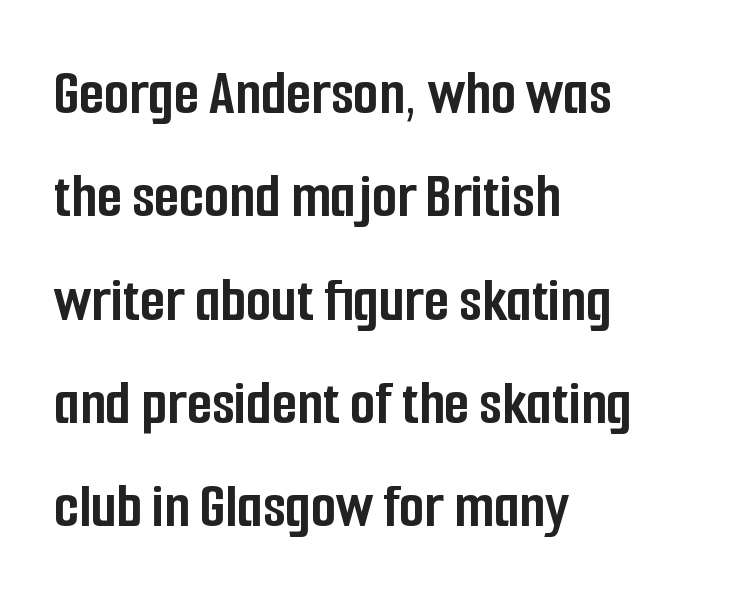
In terms of letterspacing, this is plain default setting. Horizontal alignment here is leftward, the default for most running prose. The passage shown is not underscored anywhere. Italic: no, the glyphs are upright roman. Bold? Absolutely — the strokes are thick and heavy.
